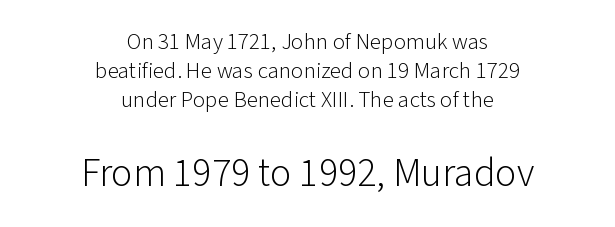
A quiet, ordinary-to-light weight characterises the typeface. Decoration check: the copy has no underline. If you squint, the bottom block still reads clearly — it's the larger of the two. Proportional: the letters do not fall into vertical columns. Honestly, the letter spacing is just normal — you wouldn't notice it. Serifs: no, the terminals of the letterforms are clean.
